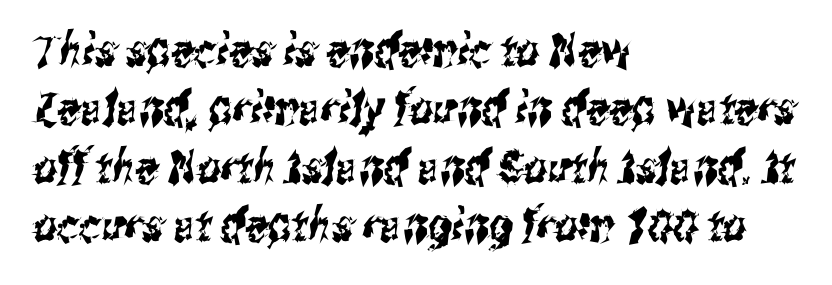
Q: Is the typeface a serif or a sans-serif typeface? A: Sans-serif.
Q: Is the text underlined? A: No.
Q: How is the paragraph aligned? A: Left-aligned.
Q: Is the spacing between letters normal or unusually wide? A: Normal.
Q: Is the spacing between lines tight, normal or loose? A: Normal.
Q: Width (condensed, normal, or wide)? A: Condensed.
Q: Stroke contrast? A: Medium.
Q: x-height? A: Medium.
Q: Monospaced? A: No.
